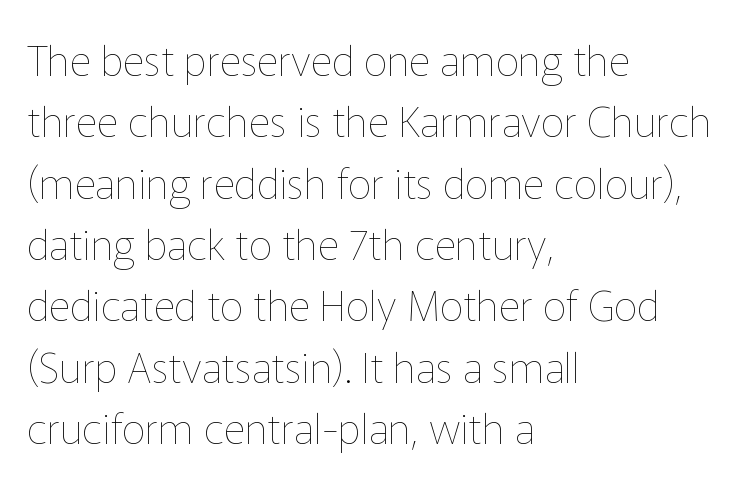
{"italic": "no", "bold": "no", "weight": "thin", "width": "normal", "stroke_contrast": "low", "x_height": "medium", "monospaced": "no", "underline": "no", "align": "left", "line_spacing": "normal", "line_spacing_ratio": 1.46, "letter_spacing": "normal", "letter_spacing_em": 0.0, "glyph_px": 42}
